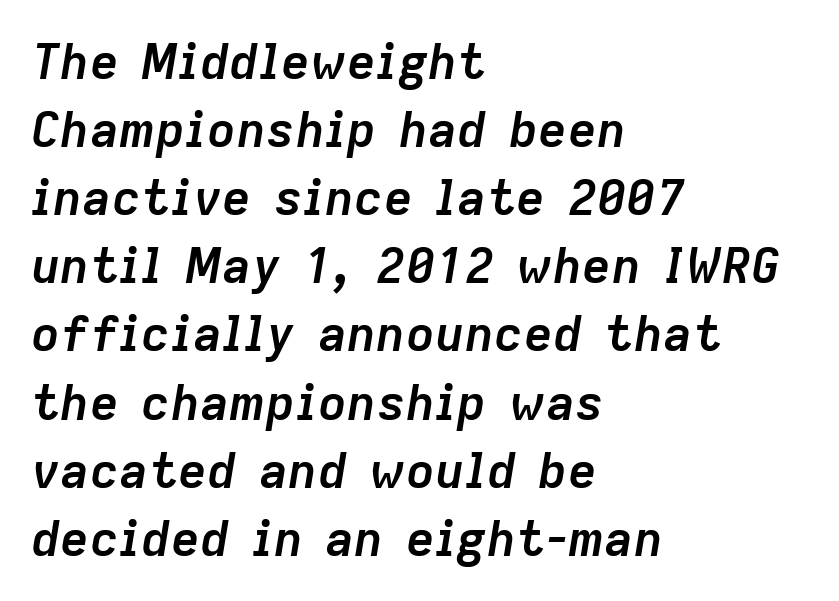
Q: Is the text bold? A: Yes.
Q: Is the text italic (slanted)? A: Yes, it leans right by about 9 degrees.
Q: Is the text underlined? A: No.
Q: How is the paragraph aligned? A: Left-aligned.
Q: Is the spacing between letters normal or unusually wide? A: Normal.
Q: Is the spacing between lines tight, normal or loose? A: Normal.
Q: Width (condensed, normal, or wide)? A: Normal.
Q: Stroke contrast? A: Low.
Q: x-height? A: Medium.
Q: Monospaced? A: No.
